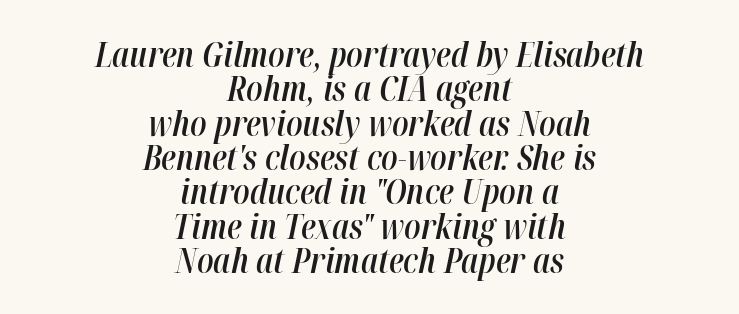
Characters follow at the spacing the type designer built in. This sample has the flowing, uneven cadence of proportional lettering. Beneath every word, the page is bare. The lines are quadded center.
